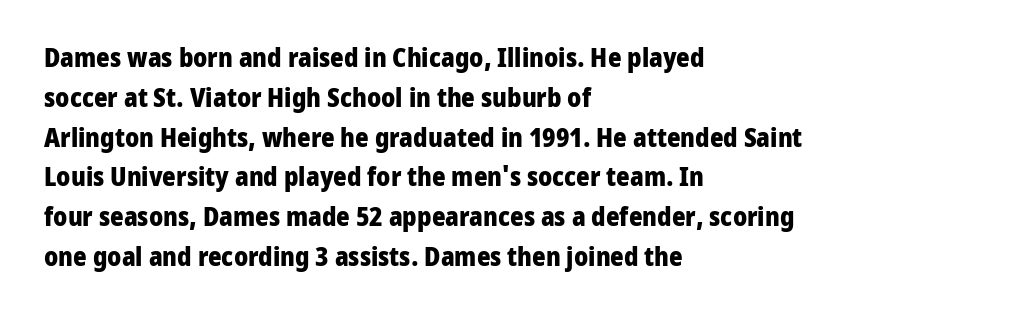
Q: Is the text bold? A: Yes.
Q: Is the text italic (slanted)? A: No, it is upright.
Q: Is the text underlined? A: No.
Q: How is the paragraph aligned? A: Left-aligned.
Q: Is the spacing between letters normal or unusually wide? A: Normal.
Q: Is the spacing between lines tight, normal or loose? A: Normal.
